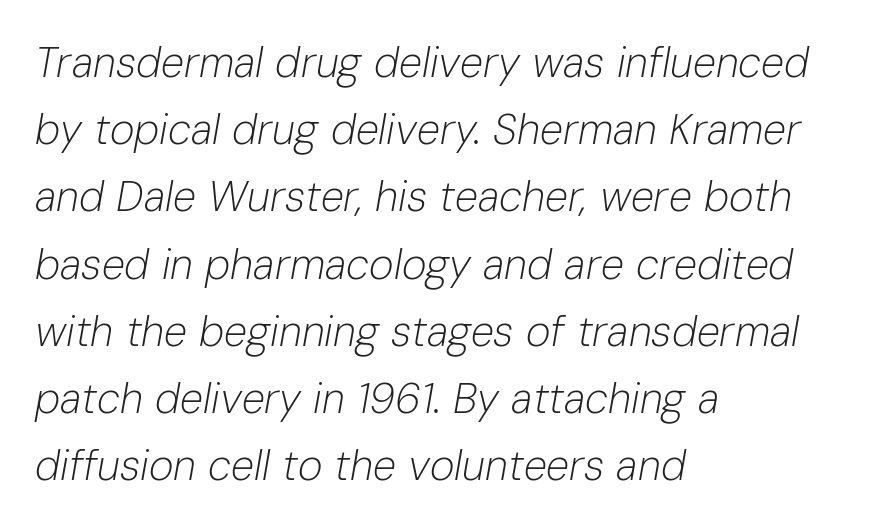
The image shows 42 px light type, italic (leaning right); set left-aligned, normal line spacing (1.6x), normal letter spacing, not underlined; low stroke contrast and a medium x-height.
